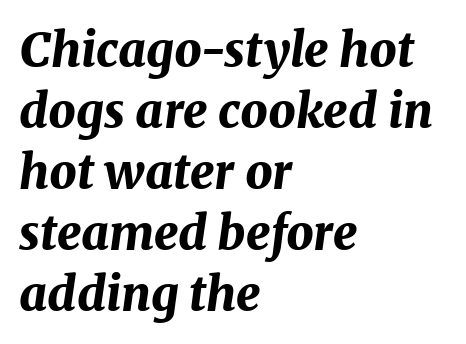
The paragraph has a hard left edge and a soft right edge. You'd pick this weight for a headline — it's a proper bold. The rendering uses natural spacing where letterforms have individual widths. This rendering features lettering with no underline. A typesetter would call this leading conventional body-copy spacing. Italic: yes, the glyphs are oblique.
